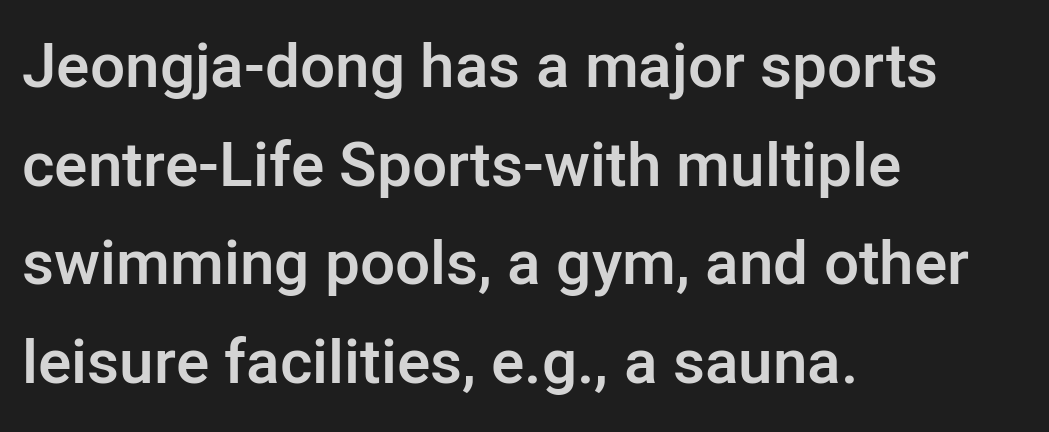
{"serif": "no", "italic": "no", "bold": "semi", "weight": "semibold", "width": "normal", "stroke_contrast": "low", "x_height": "medium", "monospaced": "no", "underline": "no", "align": "left", "line_spacing": "normal", "line_spacing_ratio": 1.59, "letter_spacing": "normal", "letter_spacing_em": 0.0, "glyph_px": 62}
